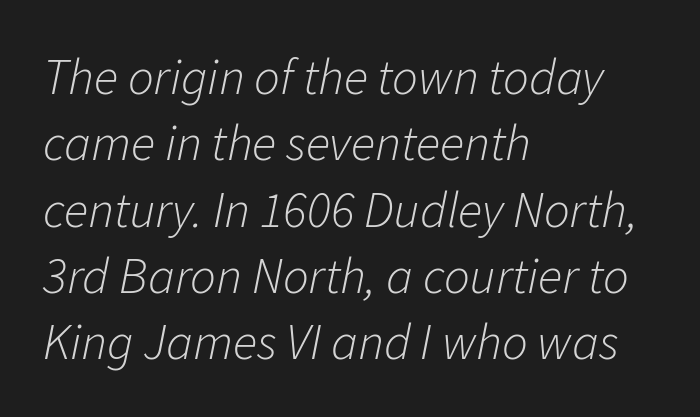
Leftover space on each line is placed entirely after the last word. How are the letters spaced? Ordinarily, with no added tracking. The rendering uses a moderate line-height, typical for paragraphs. Looks like regular typesetting: each glyph gets only the width it needs. This sample uses an oblique cut, with every glyph tilted off the vertical.
